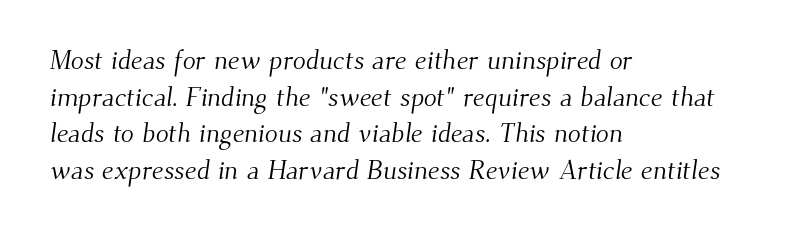
The image shows 27 px text type; set left-aligned, normal line spacing (1.36x), normal letter spacing, not underlined.
